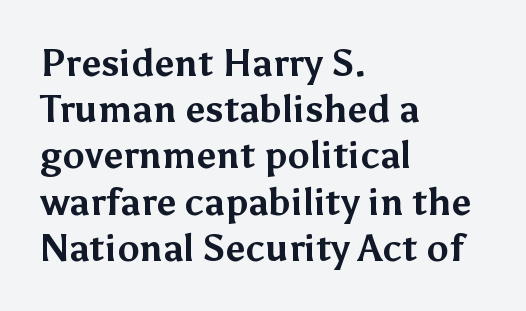
Q: Is the text bold? A: Yes.
Q: Is the text italic (slanted)? A: No, it is upright.
Q: Is the typeface a serif or a sans-serif typeface? A: Sans-serif.
Q: Is the text underlined? A: No.
Q: How is the paragraph aligned? A: Left-aligned.
Q: Is the spacing between letters normal or unusually wide? A: Normal.
Q: Is the spacing between lines tight, normal or loose? A: Normal.
Q: Width (condensed, normal, or wide)? A: Normal.
Q: Stroke contrast? A: Medium.
Q: x-height? A: Medium.
Q: Monospaced? A: No.
